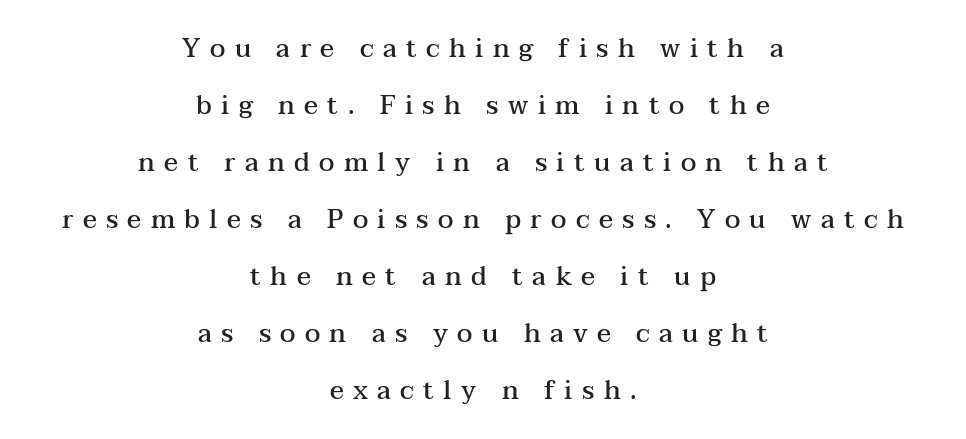
Glyph-to-glyph distance is far greater than everyday printed text. Each line is balanced around a shared central axis. I'd describe the lettering as semibold — firm but not a full bold. The leading is generous, giving the passage an open texture. The gap between lines stays unmarked.
